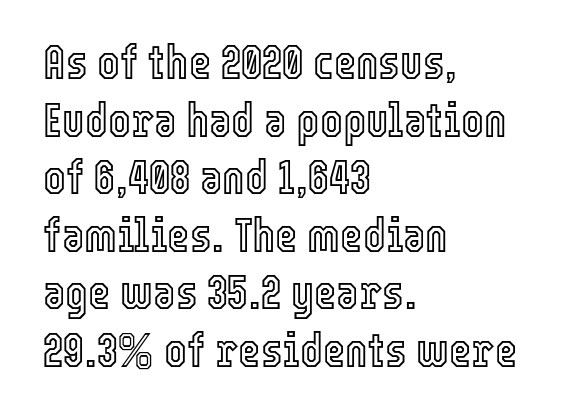
{"italic": "no", "width": "condensed", "x_height": "medium", "monospaced": "no", "underline": "no", "align": "left", "line_spacing_ratio": 1.2, "letter_spacing": "normal", "letter_spacing_em": 0.0, "glyph_px": 48}
